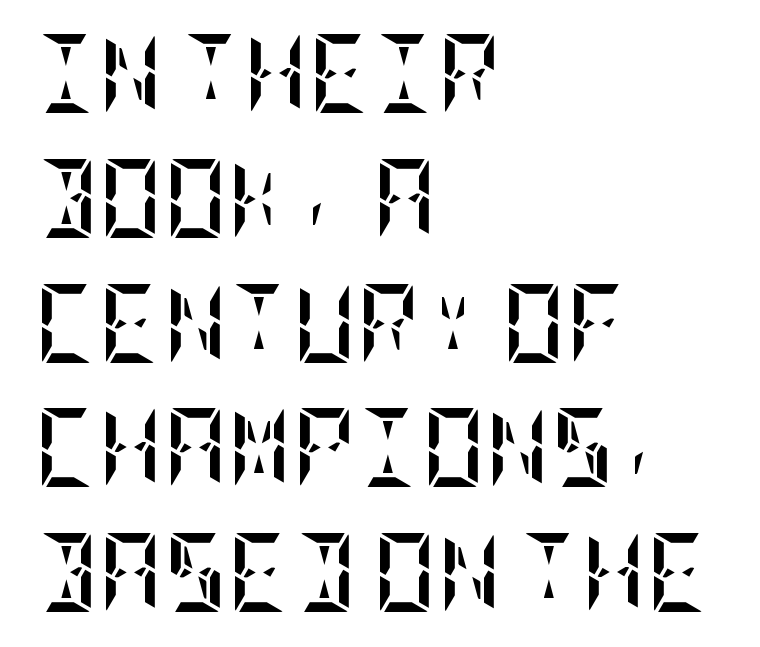
Q: Is the text bold? A: Yes.
Q: Is the text italic (slanted)? A: No, it is upright.
Q: Is the text underlined? A: No.
Q: How is the paragraph aligned? A: Left-aligned.
Q: Is the spacing between letters normal or unusually wide? A: Normal.
Q: Is the spacing between lines tight, normal or loose? A: Normal.
Q: Width (condensed, normal, or wide)? A: Condensed.
Q: Stroke contrast? A: Low.
Q: x-height? A: Large.
